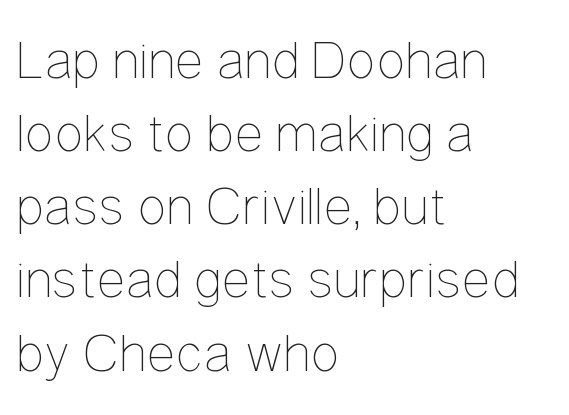
Q: Is the text bold? A: No.
Q: Is the text italic (slanted)? A: No, it is upright.
Q: Is the text underlined? A: No.
Q: How is the paragraph aligned? A: Left-aligned.
Q: Is the spacing between letters normal or unusually wide? A: Normal.
Q: Is the spacing between lines tight, normal or loose? A: Normal.
Q: Width (condensed, normal, or wide)? A: Condensed.
Q: Stroke contrast? A: Low.
Q: x-height? A: Medium.
Q: Monospaced? A: No.
